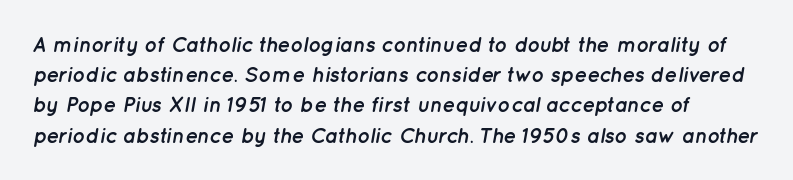
Q: Is the text bold? A: Yes.
Q: Is the text italic (slanted)? A: Yes, it leans right by about 12 degrees.
Q: Is the text underlined? A: No.
Q: Is the spacing between letters normal or unusually wide? A: Normal.
Q: Is the spacing between lines tight, normal or loose? A: Normal.
